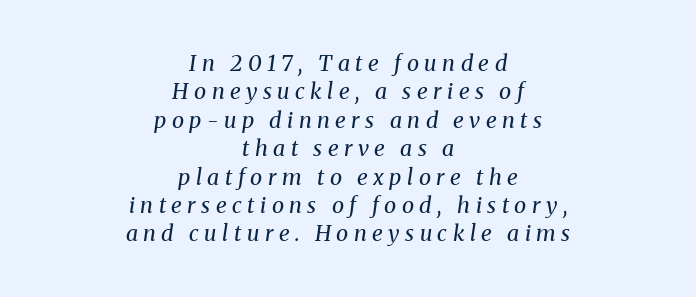
In terms of letterspacing, this is a distinctly airy, spread setting. Layout note: lines centered. Nobody drew a line under any word here. The passage shown is not bold in any degree.
